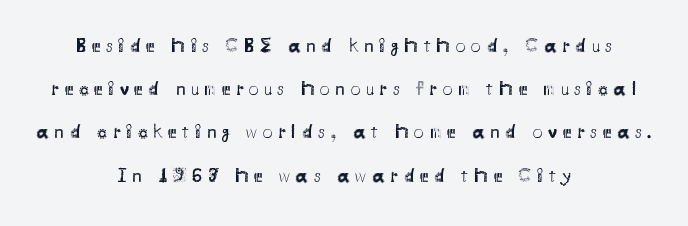
Characters remain perfectly vertical along every line. Ink coverage per letter is moderate at most. The horizontal fit of the characters is loose and conspicuously gappy. Check the space under the baseline: it is left empty. The passage shown stacks its lines with a broad gap.
